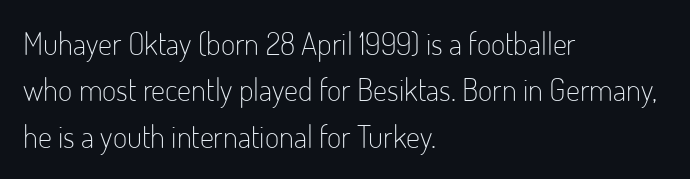
The image shows 31 px light, condensed sans-serif type, upright; set left-aligned, normal line spacing (1.5x), normal letter spacing, not underlined; low stroke contrast and a small x-height.
